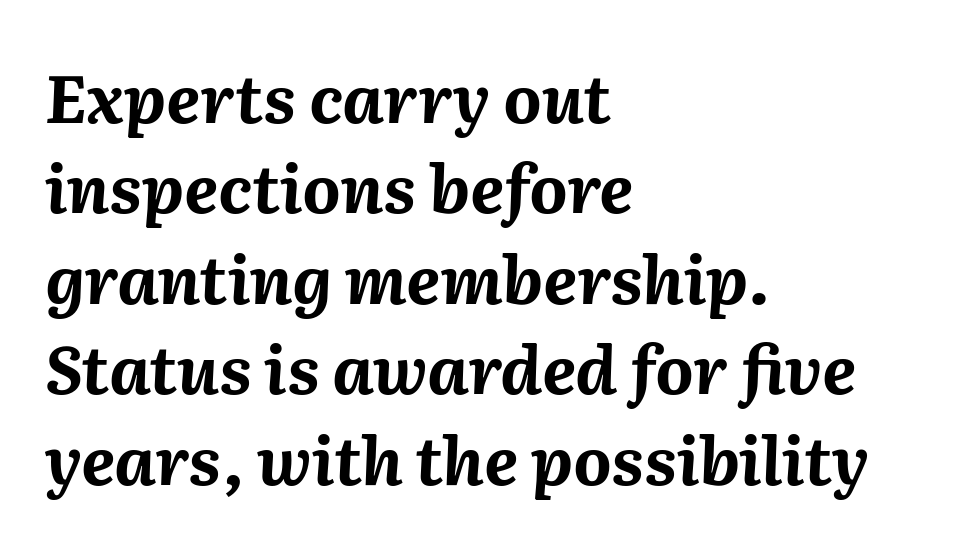
Q: Is the text bold? A: Yes.
Q: Is the text italic (slanted)? A: Yes, it leans right by about 2 degrees.
Q: Is the text underlined? A: No.
Q: How is the paragraph aligned? A: Left-aligned.
Q: Is the spacing between letters normal or unusually wide? A: Normal.
Q: Is the spacing between lines tight, normal or loose? A: Normal.
Q: Width (condensed, normal, or wide)? A: Normal.
Q: Stroke contrast? A: Medium.
Q: x-height? A: Medium.
Q: Monospaced? A: No.
